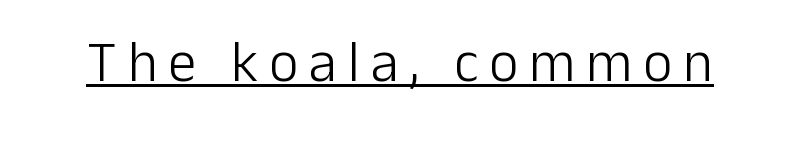
The image shows 57 px light sans-serif type, upright; set underlined; low stroke contrast and a medium x-height.
